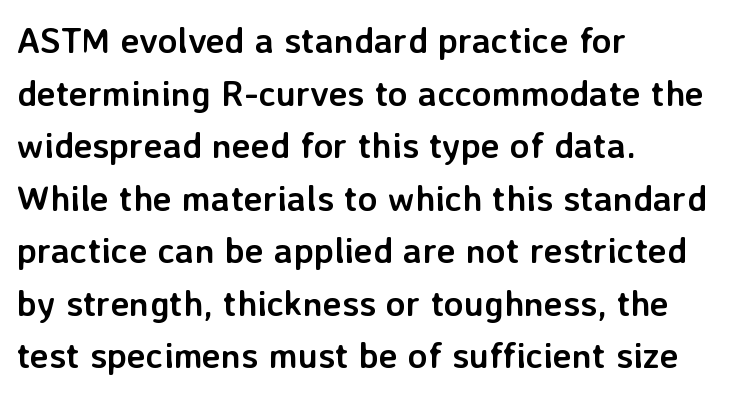
{"serif": "no", "italic": "no", "bold": "yes", "weight": "semibold", "width": "normal", "stroke_contrast": "low", "x_height": "medium", "monospaced": "no", "underline": "no", "align": "left", "line_spacing": "normal", "line_spacing_ratio": 1.46, "letter_spacing": "normal", "letter_spacing_em": 0.0, "glyph_px": 36}
